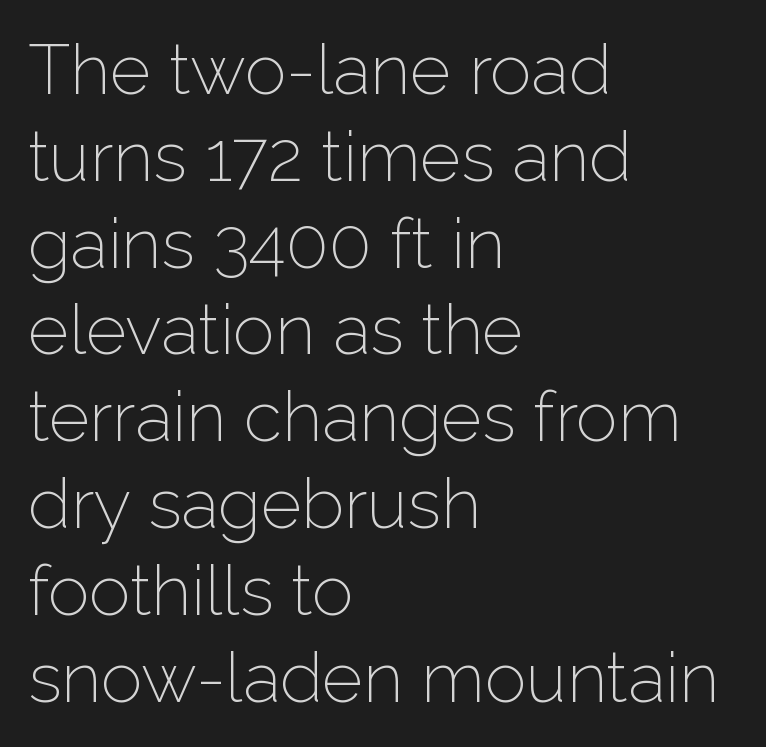
Q: Is the text bold? A: No.
Q: Is the text italic (slanted)? A: No, it is upright.
Q: Is the typeface a serif or a sans-serif typeface? A: Sans-serif.
Q: Is the text underlined? A: No.
Q: How is the paragraph aligned? A: Left-aligned.
Q: Is the spacing between letters normal or unusually wide? A: Normal.
Q: Width (condensed, normal, or wide)? A: Normal.
Q: Stroke contrast? A: Low.
Q: x-height? A: Medium.
Q: Monospaced? A: No.
